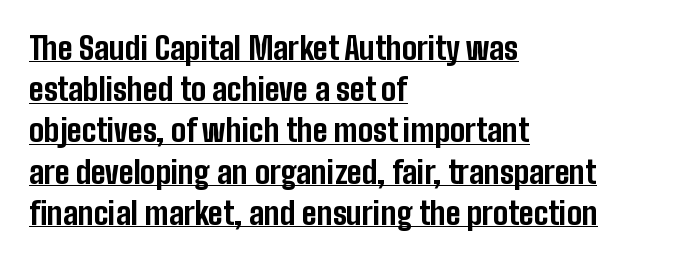
Q: Is the text bold? A: Yes.
Q: Is the text italic (slanted)? A: No, it is upright.
Q: Is the typeface a serif or a sans-serif typeface? A: Sans-serif.
Q: Is the text underlined? A: Yes.
Q: How is the paragraph aligned? A: Left-aligned.
Q: Is the spacing between letters normal or unusually wide? A: Normal.
Q: Is the spacing between lines tight, normal or loose? A: Normal.
Q: Width (condensed, normal, or wide)? A: Condensed.
Q: Stroke contrast? A: Low.
Q: x-height? A: Medium.
Q: Monospaced? A: No.
